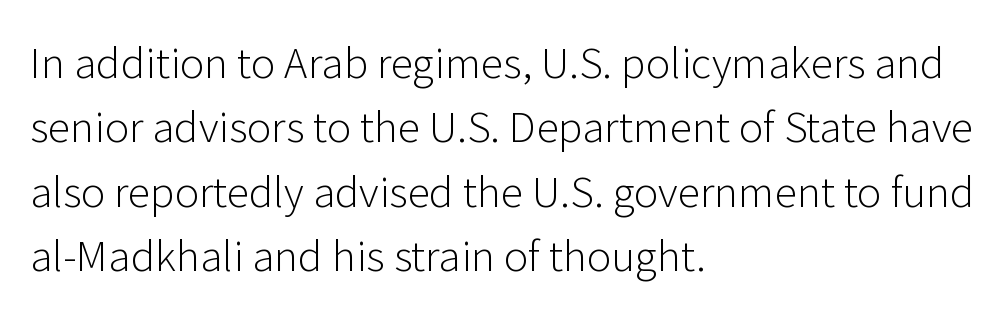
Q: Is the text bold? A: No.
Q: Is the text italic (slanted)? A: No, it is upright.
Q: Is the typeface a serif or a sans-serif typeface? A: Sans-serif.
Q: Is the text underlined? A: No.
Q: How is the paragraph aligned? A: Left-aligned.
Q: Is the spacing between letters normal or unusually wide? A: Normal.
Q: Is the spacing between lines tight, normal or loose? A: Normal.
Q: Width (condensed, normal, or wide)? A: Normal.
Q: Stroke contrast? A: Low.
Q: x-height? A: Medium.
Q: Monospaced? A: No.
